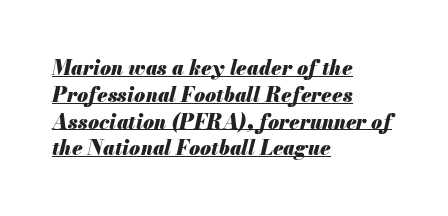
Q: Is the text bold? A: Yes.
Q: Is the text italic (slanted)? A: Yes, it leans right by about 13 degrees.
Q: Is the text underlined? A: Yes.
Q: How is the paragraph aligned? A: Left-aligned.
Q: Is the spacing between letters normal or unusually wide? A: Normal.
Q: Is the spacing between lines tight, normal or loose? A: Normal.
